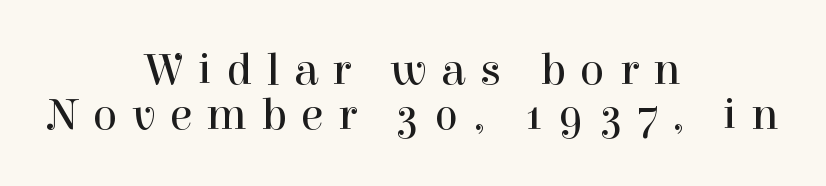
{"serif": "yes", "italic": "no", "bold": "no", "weight": "regular", "width": "normal", "stroke_contrast": "high", "x_height": "medium", "monospaced": "no", "underline": "no", "align": "center", "line_spacing": "tight", "line_spacing_ratio": 0.98, "letter_spacing": "wide", "letter_spacing_em": 0.31, "glyph_px": 46}
